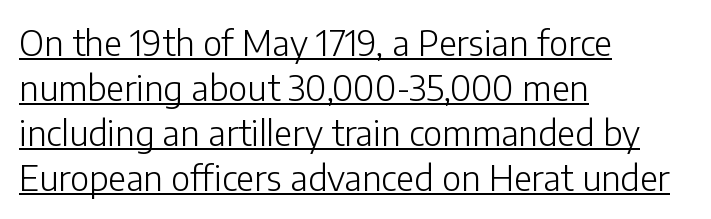
The image shows 35 px light sans-serif type, upright; set left-aligned, normal line spacing (1.29x), normal letter spacing, underlined; low stroke contrast and a medium x-height.
